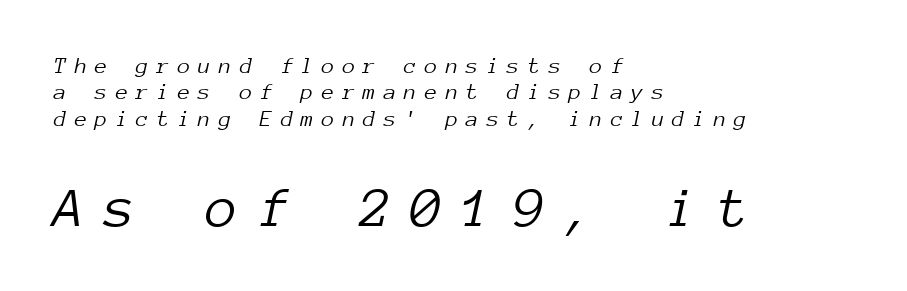
Unmarked baselines from the first word to the last. The line texture is sparse and dotted thanks to wide tracking. Compared with typical paragraphs, the rows here are closer together. There's an unmistakable incline to the writing here.
